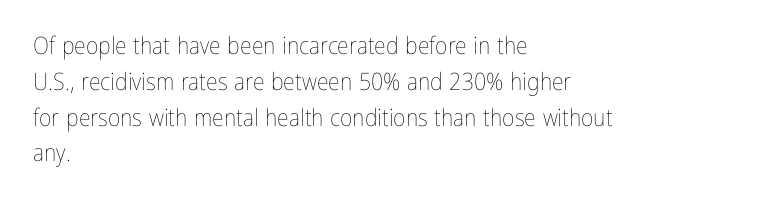
The setting favours the left margin, as ordinary paragraphs usually do. Upright lettering throughout. Letter spacing: default. No chunkiness to these letters — they're not bold.
